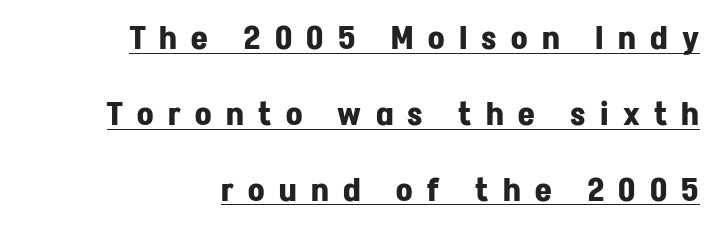
Q: Is the text bold? A: Yes.
Q: Is the text italic (slanted)? A: No, it is upright.
Q: Is the typeface a serif or a sans-serif typeface? A: Sans-serif.
Q: Is the text underlined? A: Yes.
Q: How is the paragraph aligned? A: Right-aligned.
Q: Is the spacing between letters normal or unusually wide? A: Unusually wide.
Q: Is the spacing between lines tight, normal or loose? A: Loose.
Q: Width (condensed, normal, or wide)? A: Normal.
Q: Stroke contrast? A: Low.
Q: x-height? A: Medium.
Q: Monospaced? A: No.
